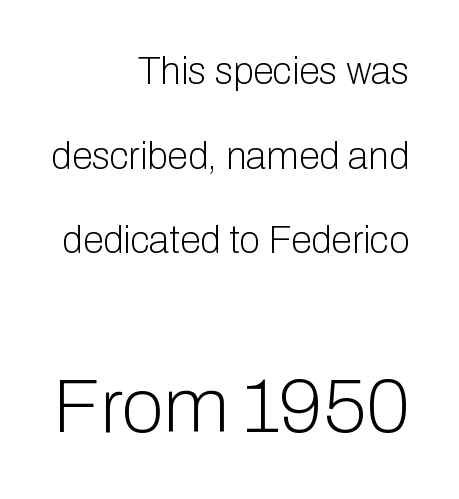
{"serif": "no", "italic": "no", "bold": "no", "weight": "light", "width": "normal", "stroke_contrast": "low", "x_height": "medium", "monospaced": "no", "underline": "no", "align": "right", "line_spacing": "loose", "line_spacing_ratio": 2.23, "letter_spacing": "normal", "letter_spacing_em": 0.0, "larger_block": "second", "size_ratio": 2.0, "glyph_px": 76}
